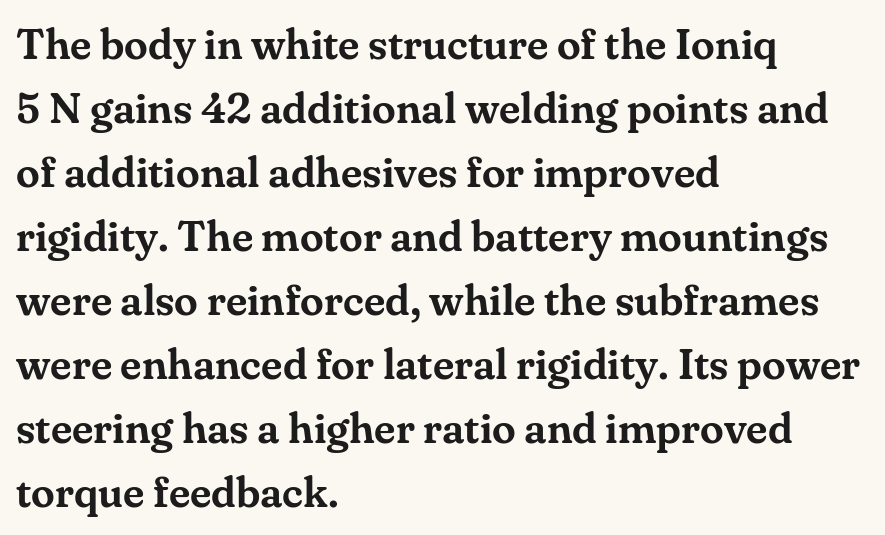
{"serif": "yes", "italic": "no", "width": "normal", "stroke_contrast": "medium", "x_height": "small", "monospaced": "no", "underline": "no", "align": "left", "line_spacing": "normal", "line_spacing_ratio": 1.49, "letter_spacing": "normal", "letter_spacing_em": 0.0, "glyph_px": 43}
